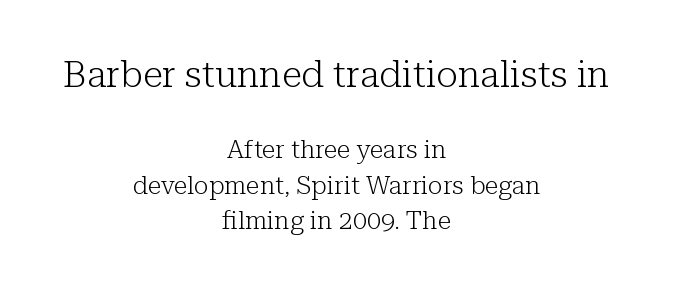
{"serif": "yes", "italic": "no", "bold": "no", "weight": "light", "width": "normal", "stroke_contrast": "low", "x_height": "medium", "monospaced": "no", "underline": "no", "align": "center", "line_spacing": "normal", "line_spacing_ratio": 1.42, "letter_spacing": "normal", "letter_spacing_em": 0.0, "larger_block": "first", "size_ratio": 1.48, "glyph_px": 37}
